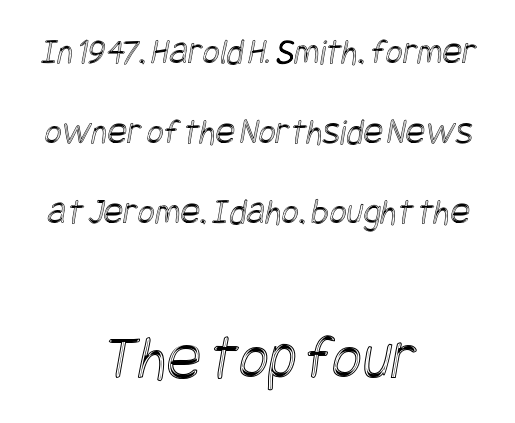
Notice the wide empty band between every row — that's loose leading. The words here are not underlined. Of the two passages, the one underneath uses the larger point size. Compared with a flush-left layout, this one balances lines on the center instead. Observe the ordinary spacing: letters are neighbours, not strangers.
